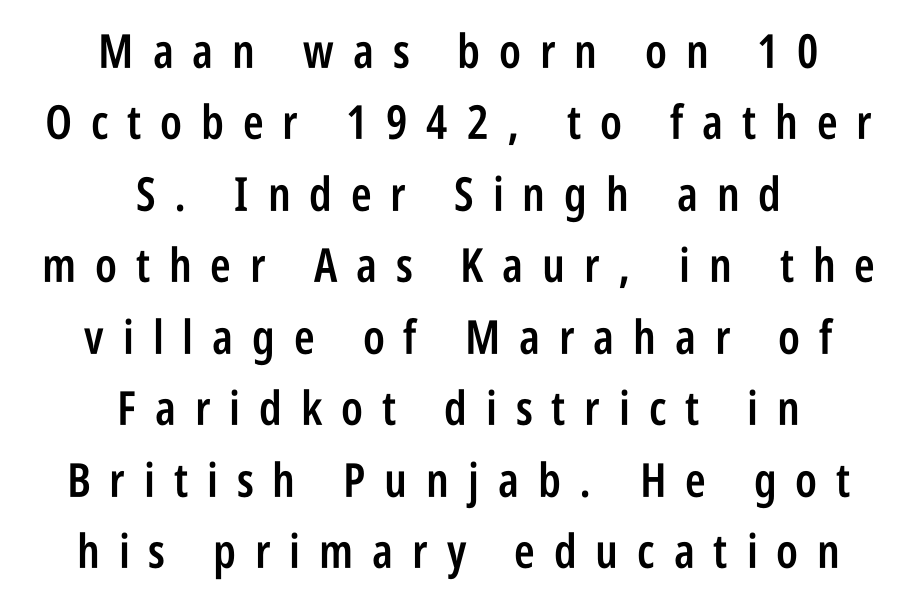
Q: Is the text bold? A: Semi-bold.
Q: Is the text italic (slanted)? A: No, it is upright.
Q: Is the typeface a serif or a sans-serif typeface? A: Sans-serif.
Q: Is the text underlined? A: No.
Q: How is the paragraph aligned? A: Centered.
Q: Is the spacing between letters normal or unusually wide? A: Unusually wide.
Q: Is the spacing between lines tight, normal or loose? A: Normal.
Q: Width (condensed, normal, or wide)? A: Condensed.
Q: Stroke contrast? A: Low.
Q: x-height? A: Large.
Q: Monospaced? A: No.
